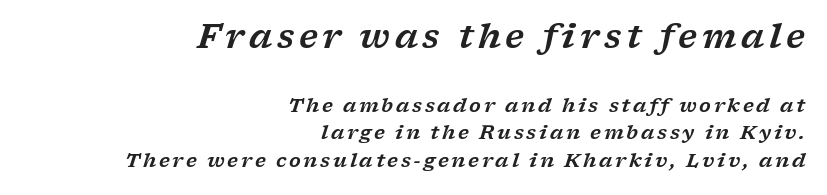
Letterform terminals end in serifs throughout the passage. Varying glyph widths throughout — classic text-font behaviour. The face used here has a pronounced slope to its letters. Interline gaps are of average width in this sample. Compared with a flush-left layout, this one pins lines to the opposite, right side. Of the two passages, the one on top uses the larger point size.
